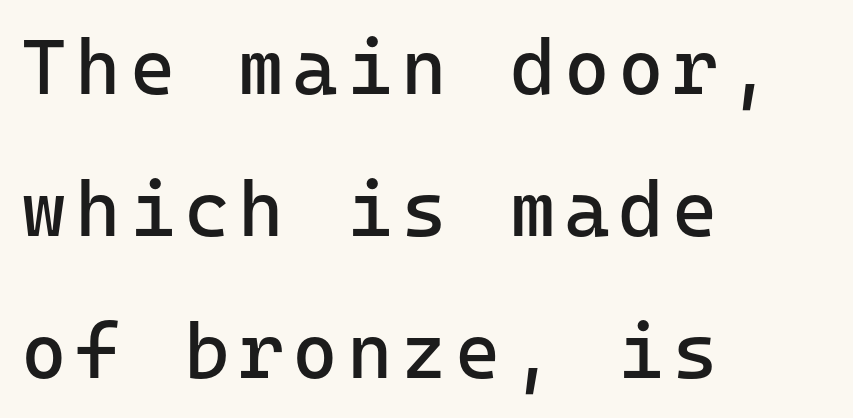
Q: Is the text bold? A: No.
Q: Is the text italic (slanted)? A: No, it is upright.
Q: Is the typeface a serif or a sans-serif typeface? A: Sans-serif.
Q: Is the text underlined? A: No.
Q: How is the paragraph aligned? A: Left-aligned.
Q: Width (condensed, normal, or wide)? A: Normal.
Q: Stroke contrast? A: Low.
Q: x-height? A: Medium.
Q: Monospaced? A: Yes.
